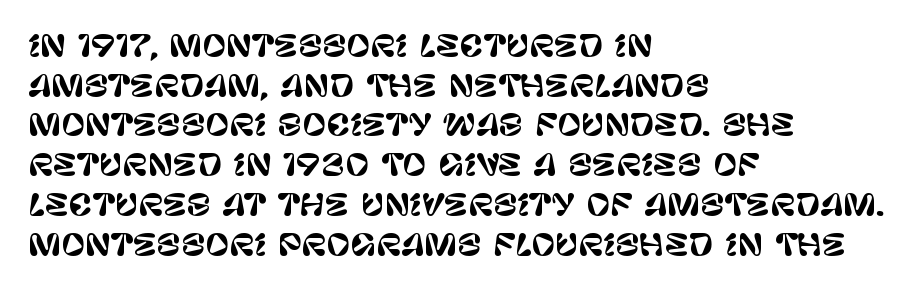
The typesetter chose a ragged-right arrangement here. Here the designer chose a conventional face with non-uniform glyph widths. Compared with typical body copy, the letter spacing here is the same. Each new line begins a customary step beneath the previous one. Serif or sans? Sans — the stroke terminals are bare.
